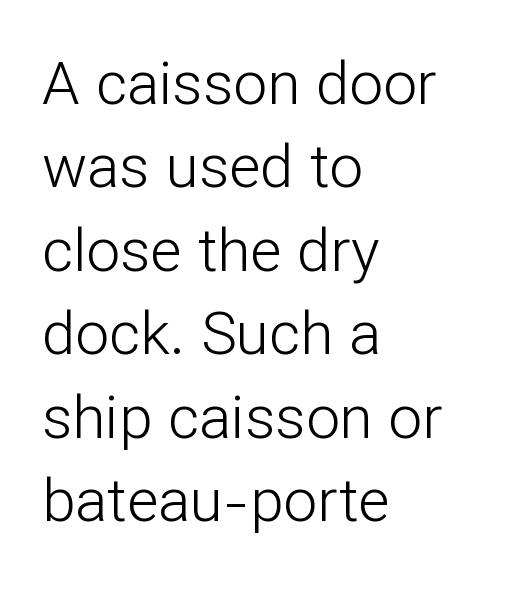
The image shows 60 px light sans-serif type, upright; set left-aligned, normal line spacing (1.39x), normal letter spacing, not underlined; low stroke contrast and a medium x-height.
